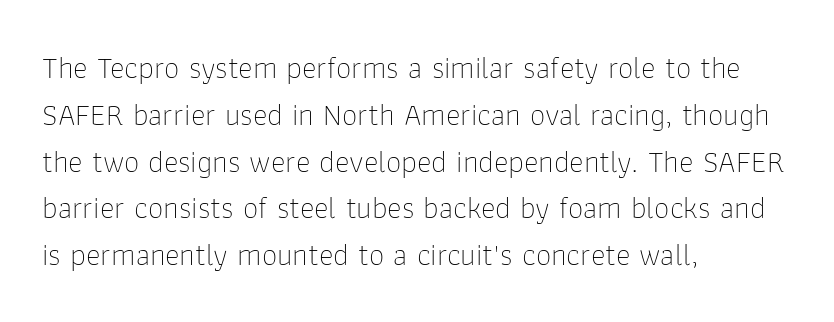
Q: Is the text bold? A: No.
Q: Is the text italic (slanted)? A: No, it is upright.
Q: Is the typeface a serif or a sans-serif typeface? A: Sans-serif.
Q: Is the text underlined? A: No.
Q: How is the paragraph aligned? A: Left-aligned.
Q: Is the spacing between letters normal or unusually wide? A: Normal.
Q: Is the spacing between lines tight, normal or loose? A: Normal.
Q: Width (condensed, normal, or wide)? A: Normal.
Q: Stroke contrast? A: Low.
Q: x-height? A: Medium.
Q: Monospaced? A: No.
